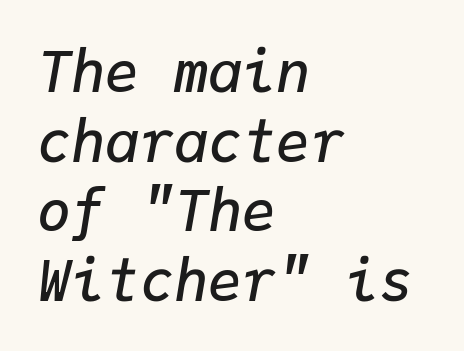
Is this a fixed-width face? Yes — each glyph sits in an identical cell. These lines keep a tight, regular rhythm from letter to letter. The baseline area is clear. Typographic density is moderately raised because the face is semibold.
